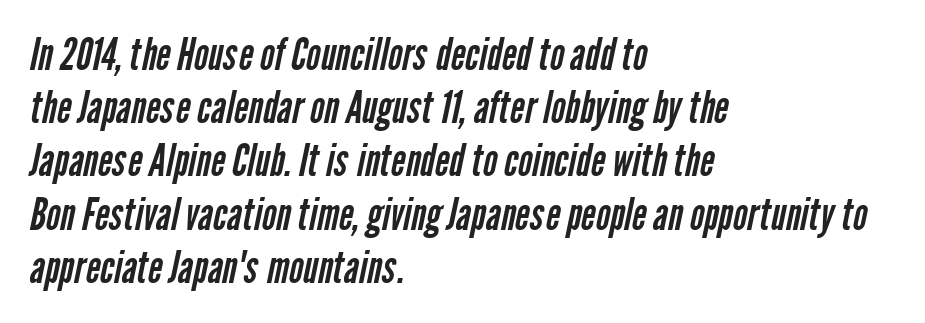
Q: Is the text bold? A: No.
Q: Is the typeface a serif or a sans-serif typeface? A: Sans-serif.
Q: Is the text underlined? A: No.
Q: How is the paragraph aligned? A: Left-aligned.
Q: Is the spacing between letters normal or unusually wide? A: Normal.
Q: Width (condensed, normal, or wide)? A: Condensed.
Q: Stroke contrast? A: Low.
Q: x-height? A: Medium.
Q: Monospaced? A: No.
